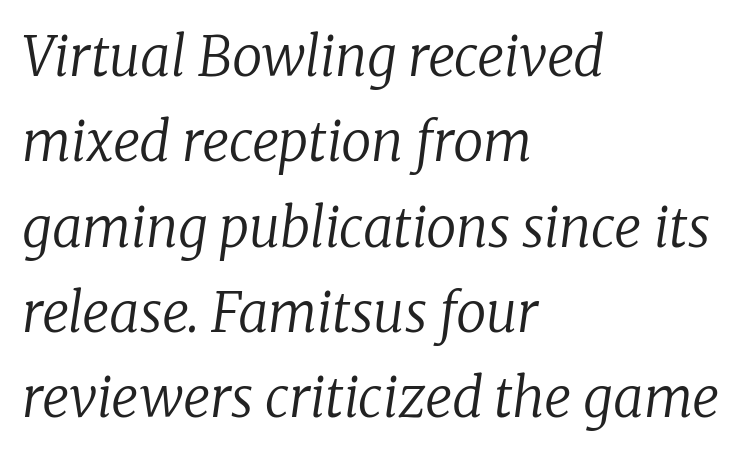
Compared with ordinary roman type, these characters are visibly tilted. What stands out about the letter spacing? Nothing — it is the standard amount. Little horizontal feet cap the strokes, marking this as serif type. The typesetter chose a ragged-right arrangement here. A typesetter would call this leading conventional body-copy spacing.
